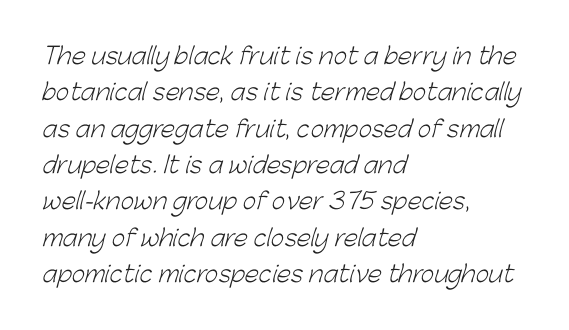
The image shows 23 px text type; set left-aligned, normal line spacing (1.58x), normal letter spacing, not underlined.
